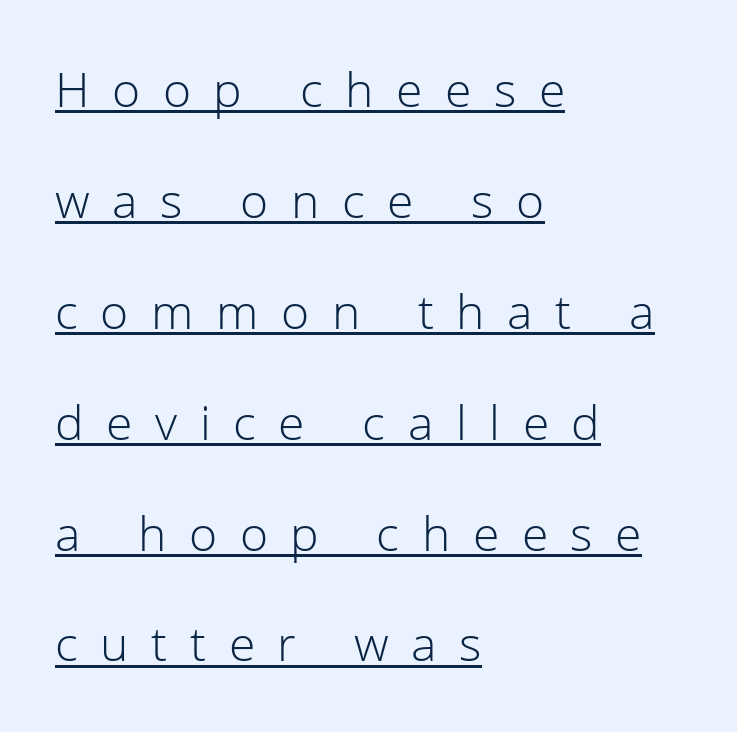
Q: Is the text bold? A: No.
Q: Is the text italic (slanted)? A: No, it is upright.
Q: Is the typeface a serif or a sans-serif typeface? A: Sans-serif.
Q: Is the text underlined? A: Yes.
Q: How is the paragraph aligned? A: Left-aligned.
Q: Is the spacing between letters normal or unusually wide? A: Unusually wide.
Q: Is the spacing between lines tight, normal or loose? A: Loose.
Q: Width (condensed, normal, or wide)? A: Normal.
Q: Stroke contrast? A: Low.
Q: x-height? A: Medium.
Q: Monospaced? A: No.
